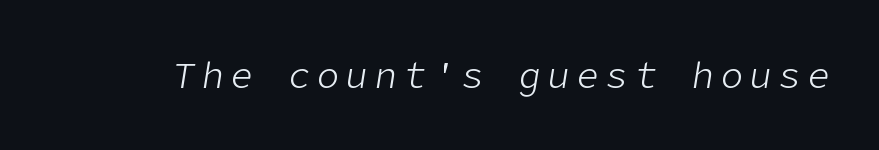
The image shows 37 px light type, italic (leaning right); set not underlined; low stroke contrast and a medium x-height.
